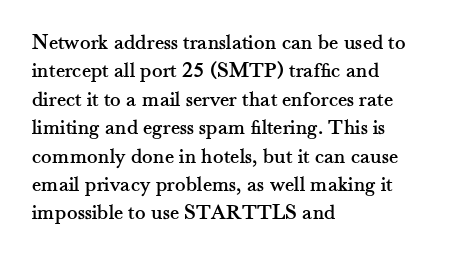
Does extra space separate the letters? No, they use regular spacing. Rows of type keep a routine distance in the vertical direction. Descender tails drop into unmarked territory. No italicization has been applied; the sample stays upright.
